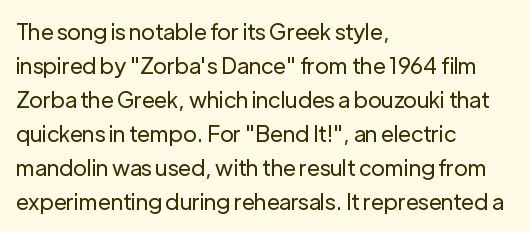
Q: Is the text bold? A: No.
Q: Is the text italic (slanted)? A: No, it is upright.
Q: Is the text underlined? A: No.
Q: How is the paragraph aligned? A: Left-aligned.
Q: Is the spacing between letters normal or unusually wide? A: Normal.
Q: Is the spacing between lines tight, normal or loose? A: Normal.
